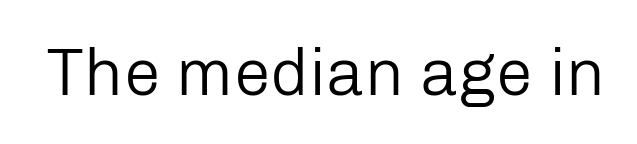
Stroke terminals: plain, sans-serif. Does the lettering tilt? It doesn't — this is upright. What stands out about the letter spacing? Nothing — it is the standard amount. The specimen omits any rule beneath the text block's lines.
